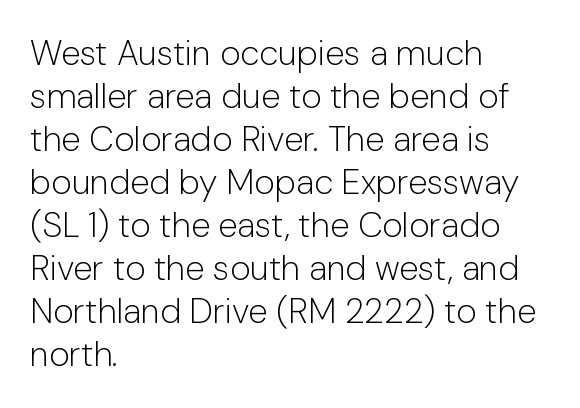
{"serif": "no", "italic": "no", "bold": "no", "weight": "light", "width": "normal", "stroke_contrast": "low", "x_height": "medium", "monospaced": "no", "underline": "no", "align": "left", "line_spacing_ratio": 1.23, "letter_spacing": "normal", "letter_spacing_em": 0.0, "glyph_px": 35}
